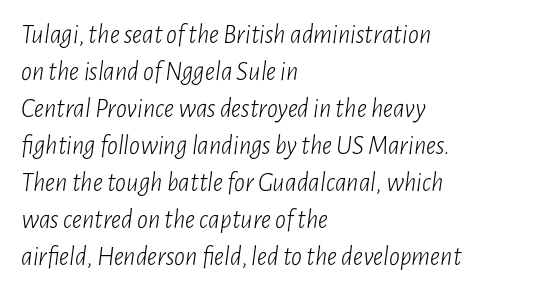
The image shows 27 px text type, italic (leaning right); set left-aligned, normal line spacing (1.37x), normal letter spacing, not underlined.
